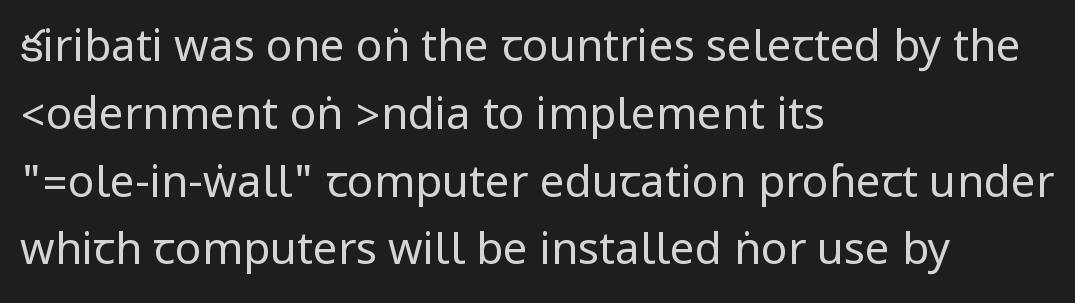
{"serif": "no", "italic": "no", "bold": "no", "weight": "regular", "width": "condensed", "stroke_contrast": "low", "underline": "no", "align": "left", "line_spacing": "normal", "line_spacing_ratio": 1.54, "letter_spacing": "normal", "letter_spacing_em": 0.0, "glyph_px": 44}
